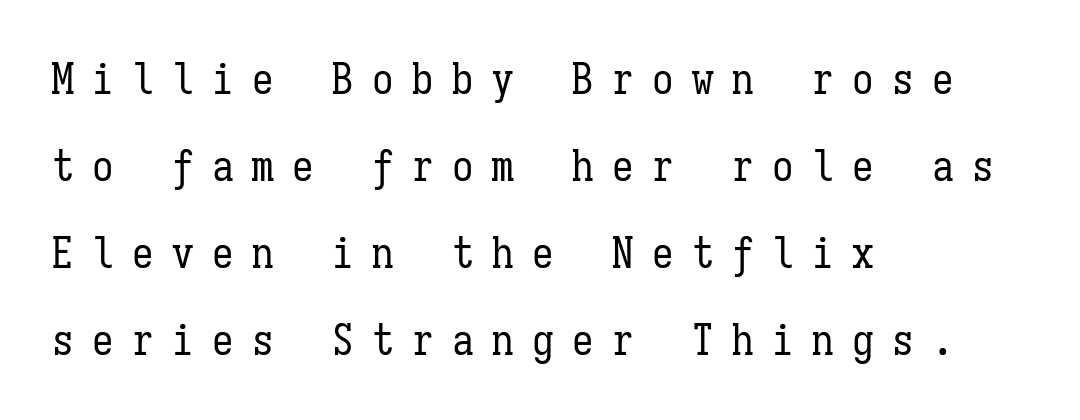
Compared with a centered layout, this one pins lines to the left instead. A typesetter would mark this as roman, not italic. The letters march in equal steps, a hallmark of fixed-pitch type. Tracking value appears strongly positive — letters spread wide.
